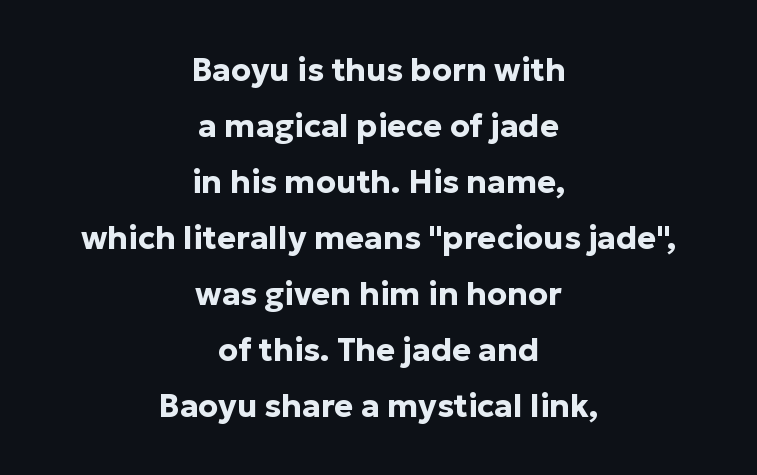
Q: Is the text bold? A: Yes.
Q: Is the text italic (slanted)? A: No, it is upright.
Q: Is the typeface a serif or a sans-serif typeface? A: Sans-serif.
Q: Is the text underlined? A: No.
Q: How is the paragraph aligned? A: Centered.
Q: Is the spacing between letters normal or unusually wide? A: Normal.
Q: Width (condensed, normal, or wide)? A: Normal.
Q: Stroke contrast? A: Low.
Q: x-height? A: Medium.
Q: Monospaced? A: No.
